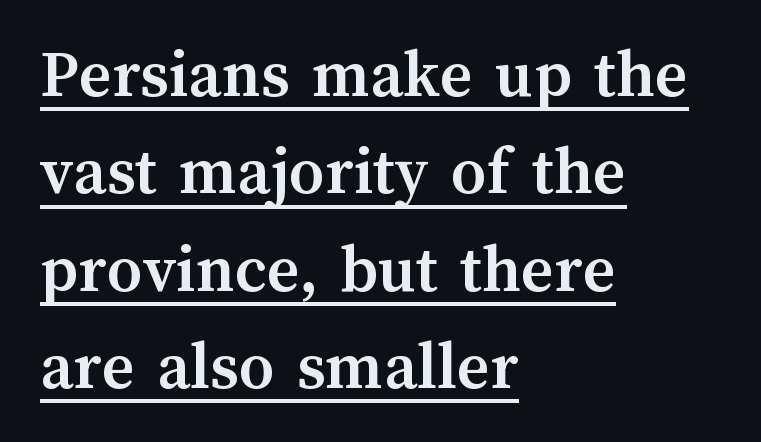
{"italic": "no", "bold": "yes", "weight": "semibold", "width": "normal", "stroke_contrast": "medium", "x_height": "medium", "monospaced": "no", "underline": "yes", "align": "left", "line_spacing": "normal", "line_spacing_ratio": 1.39, "letter_spacing": "normal", "letter_spacing_em": 0.0, "glyph_px": 70}
